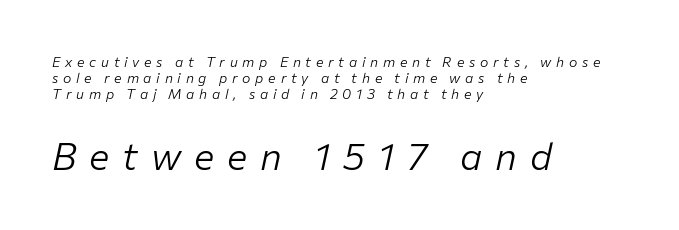
{"italic": "yes", "lean": "right", "slant_degrees": 12, "bold": "no", "weight": "light", "width": "normal", "stroke_contrast": "low", "x_height": "medium", "monospaced": "no", "underline": "no", "align": "left", "line_spacing": "tight", "line_spacing_ratio": 1.15, "letter_spacing": "wide", "letter_spacing_em": 0.34, "larger_block": "second", "size_ratio": 2.71, "glyph_px": 38}
